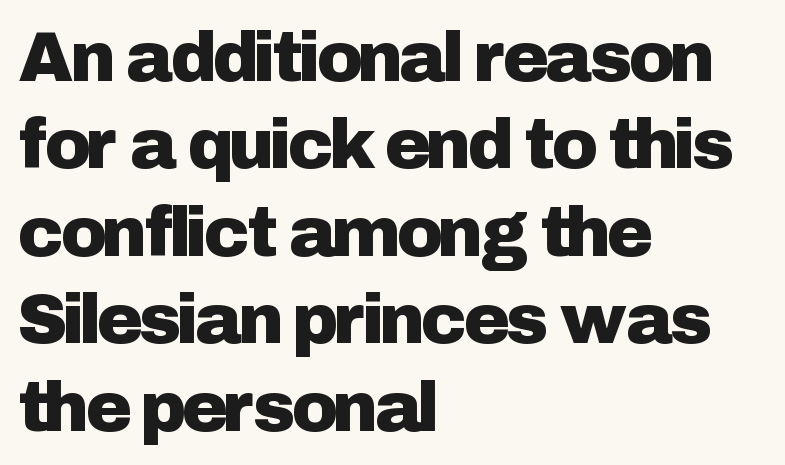
The image shows 70 px sans-serif type, upright; set left-aligned, normal line spacing (1.25x), normal letter spacing, not underlined; low stroke contrast and a medium x-height.
